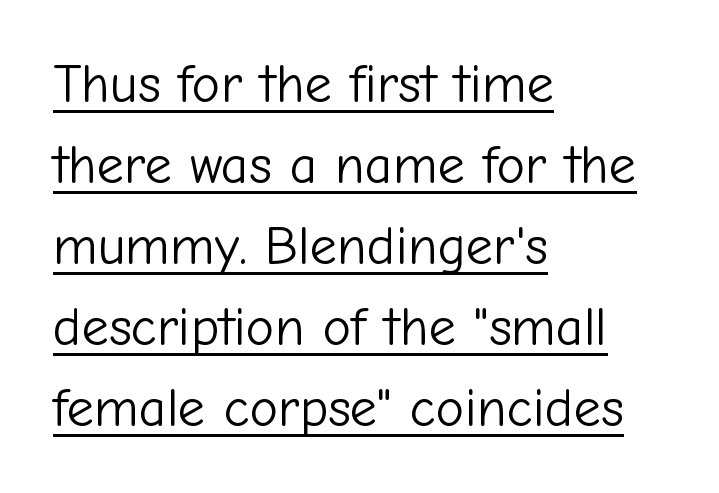
Is the block centered? No — it sits flush against the left margin. The words here are underlined. In terms of letterspacing, this is plain default setting. The text was rendered using a sans face with plain stroke endings. Interline gaps are of average width in this sample.
